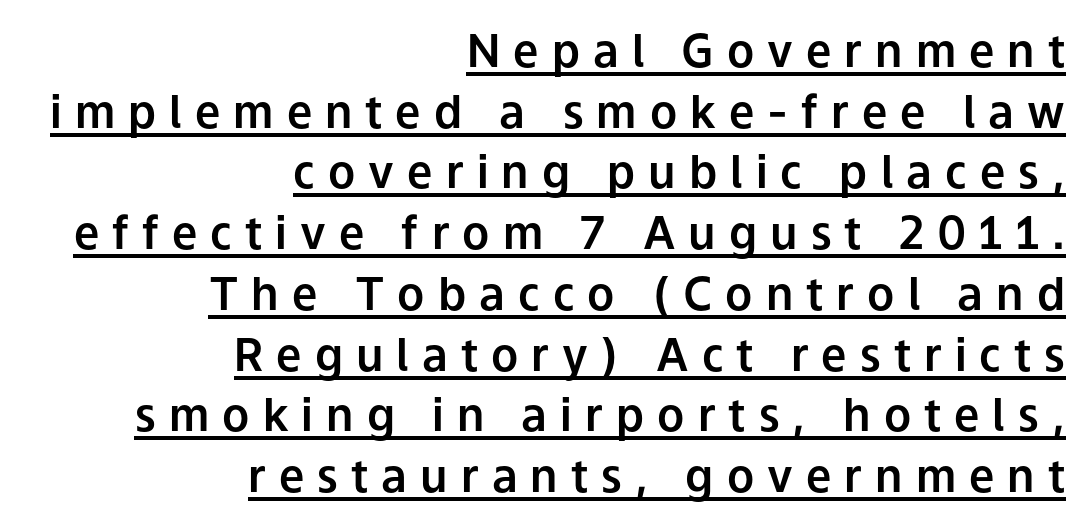
{"serif": "no", "italic": "no", "width": "normal", "stroke_contrast": "low", "x_height": "medium", "monospaced": "no", "underline": "yes", "align": "right", "line_spacing": "normal", "line_spacing_ratio": 1.35, "letter_spacing": "wide", "letter_spacing_em": 0.29, "glyph_px": 45}
